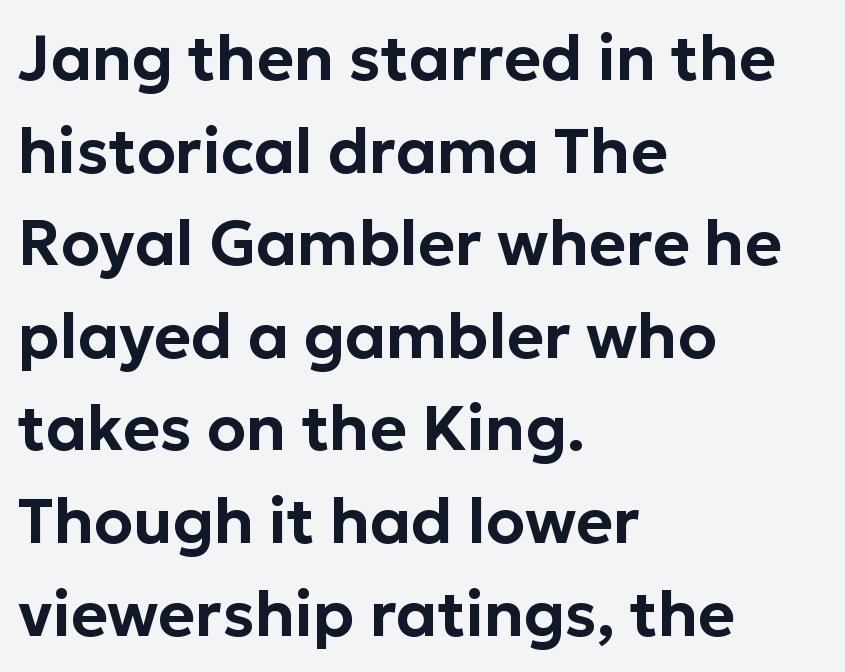
Q: Is the text italic (slanted)? A: No, it is upright.
Q: Is the typeface a serif or a sans-serif typeface? A: Sans-serif.
Q: Is the text underlined? A: No.
Q: How is the paragraph aligned? A: Left-aligned.
Q: Is the spacing between letters normal or unusually wide? A: Normal.
Q: Is the spacing between lines tight, normal or loose? A: Normal.
Q: Width (condensed, normal, or wide)? A: Normal.
Q: Stroke contrast? A: Low.
Q: x-height? A: Medium.
Q: Monospaced? A: No.
